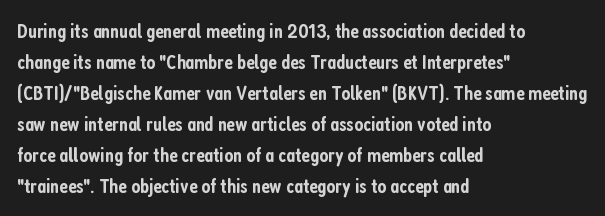
{"italic": "no", "bold": "semi", "underline": "no", "align": "left", "line_spacing": "normal", "line_spacing_ratio": 1.48, "letter_spacing": "normal", "letter_spacing_em": 0.0, "glyph_px": 21}
